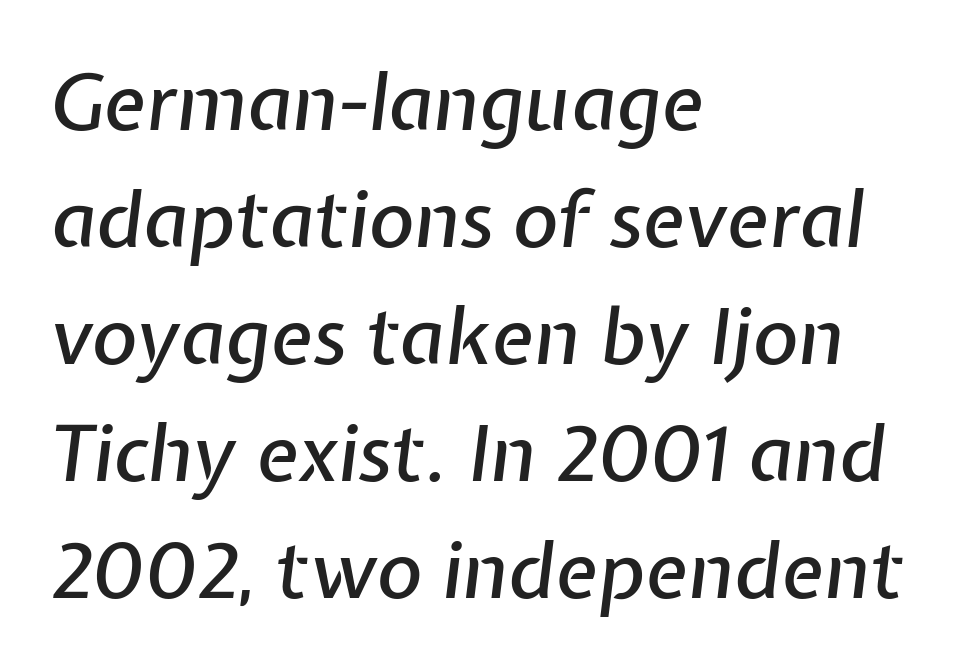
The rendering uses natural spacing where letterforms have individual widths. Observe the lean: these are italic letterforms. The passage shown has conventional tracking throughout. The passage shown is not underscored anywhere. Vertical spacing — default.
